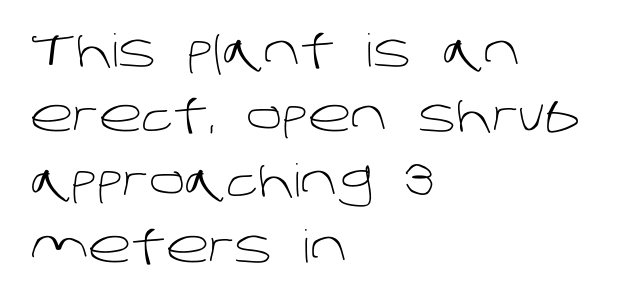
{"serif": "no", "bold": "no", "weight": "light", "width": "normal", "stroke_contrast": "low", "x_height": "large", "monospaced": "no", "underline": "no", "align": "left", "line_spacing": "normal", "line_spacing_ratio": 1.45, "letter_spacing": "normal", "letter_spacing_em": 0.0, "glyph_px": 45}
